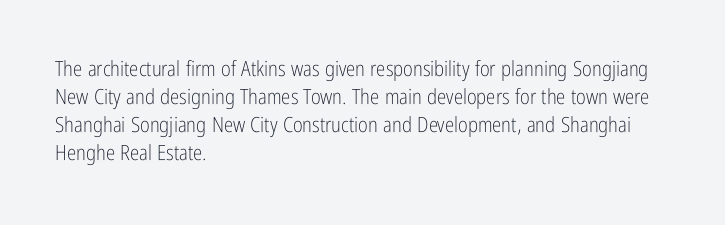
{"italic": "no", "bold": "no", "underline": "no", "align": "left", "line_spacing": "normal", "line_spacing_ratio": 1.34, "letter_spacing": "normal", "letter_spacing_em": 0.0, "glyph_px": 21}
